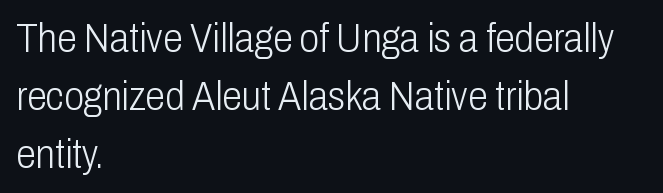
Q: Is the text bold? A: No.
Q: Is the text italic (slanted)? A: No, it is upright.
Q: Is the typeface a serif or a sans-serif typeface? A: Sans-serif.
Q: Is the text underlined? A: No.
Q: How is the paragraph aligned? A: Left-aligned.
Q: Is the spacing between letters normal or unusually wide? A: Normal.
Q: Is the spacing between lines tight, normal or loose? A: Normal.
Q: Width (condensed, normal, or wide)? A: Condensed.
Q: Stroke contrast? A: Low.
Q: x-height? A: Medium.
Q: Monospaced? A: No.
